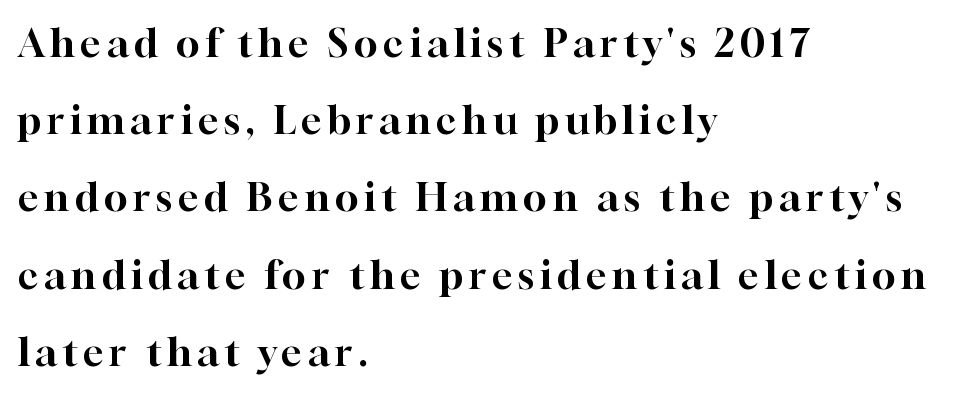
{"serif": "yes", "italic": "no", "width": "normal", "stroke_contrast": "high", "x_height": "medium", "monospaced": "no", "underline": "no", "align": "left", "line_spacing": "loose", "line_spacing_ratio": 1.98, "glyph_px": 39}
